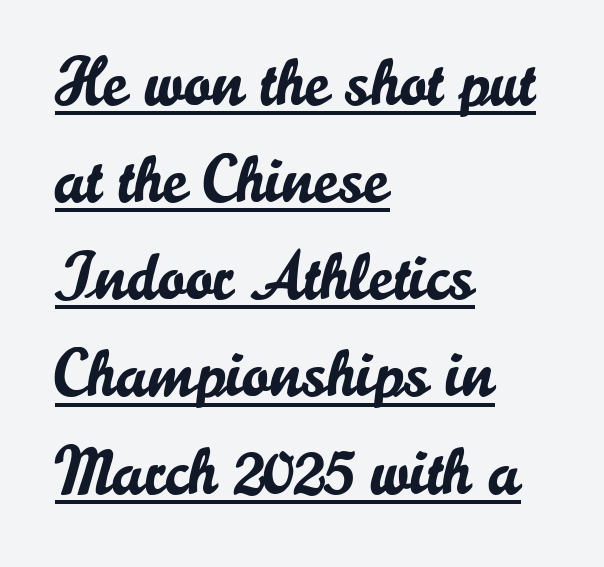
The rendering uses the underline text-decoration. The passage shown is typeset with a sans-serif family. Does the copy run flush right? No — it runs flush left. Here the designer chose a conventional face with non-uniform glyph widths.
